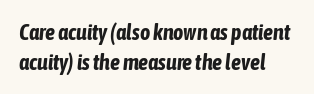
{"italic": "yes", "lean": "right", "slant_degrees": 6, "bold": "yes", "underline": "no", "align": "left", "line_spacing": "normal", "line_spacing_ratio": 1.36, "letter_spacing": "normal", "letter_spacing_em": 0.0, "glyph_px": 22}
